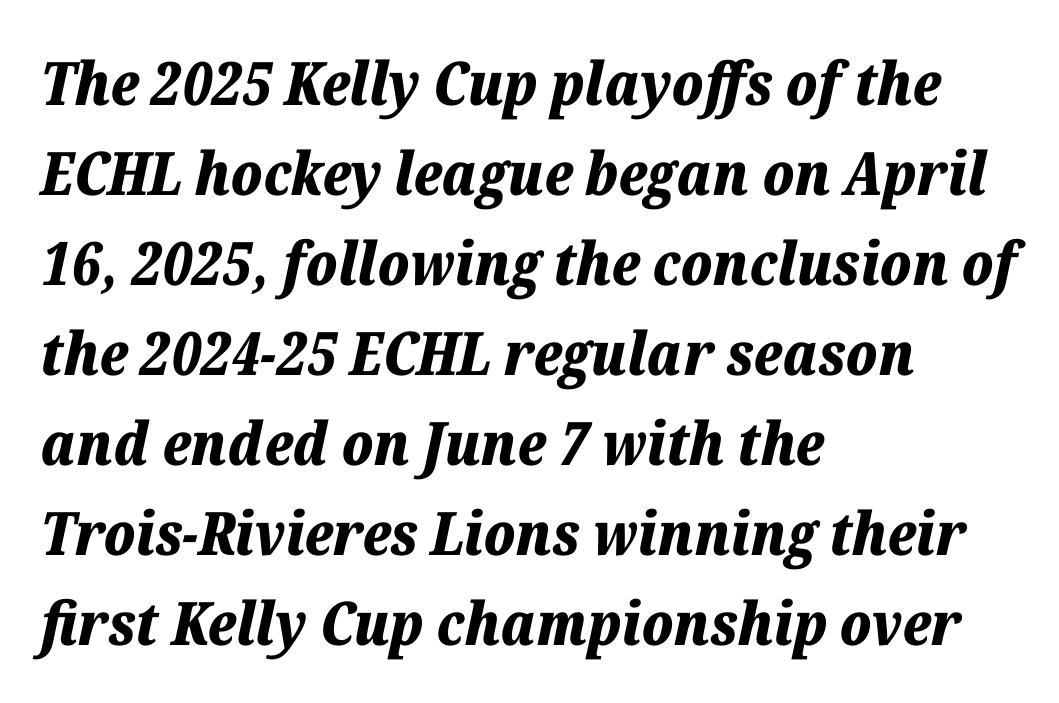
The image shows 60 px bold type, italic (leaning right); set left-aligned, normal line spacing (1.5x), normal letter spacing, not underlined; low stroke contrast and a medium x-height.
